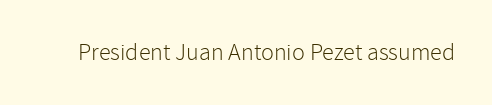
The image shows 24 px text type, upright; set normal letter spacing, not underlined.
